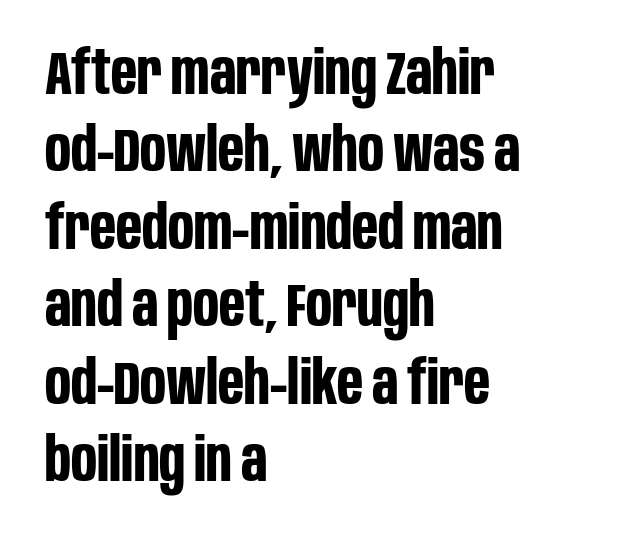
Q: Is the text bold? A: Yes.
Q: Is the text italic (slanted)? A: No, it is upright.
Q: Is the typeface a serif or a sans-serif typeface? A: Sans-serif.
Q: Is the text underlined? A: No.
Q: How is the paragraph aligned? A: Left-aligned.
Q: Is the spacing between letters normal or unusually wide? A: Normal.
Q: Is the spacing between lines tight, normal or loose? A: Normal.
Q: Width (condensed, normal, or wide)? A: Condensed.
Q: Stroke contrast? A: Low.
Q: x-height? A: Large.
Q: Monospaced? A: No.
